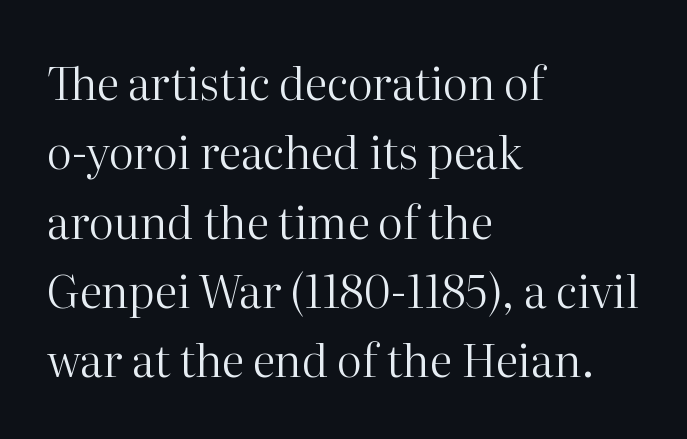
{"serif": "yes", "italic": "no", "bold": "no", "weight": "regular", "width": "normal", "stroke_contrast": "high", "x_height": "medium", "monospaced": "no", "underline": "no", "align": "left", "line_spacing": "normal", "line_spacing_ratio": 1.54, "letter_spacing": "normal", "letter_spacing_em": 0.0, "glyph_px": 45}
